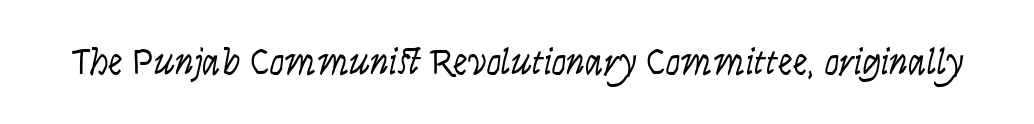
The image shows 37 px light, condensed sans-serif type; set normal letter spacing, not underlined; low stroke contrast and a large x-height.
